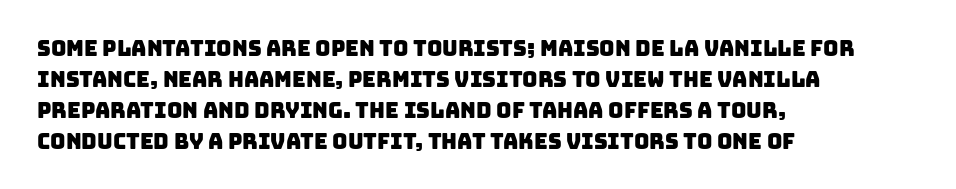
The lines in this sample share a left origin and differ only in where they stop. Underline: absent. If you measured baseline to baseline, you'd find a middling distance. Caption: standard tracking, unaltered.
